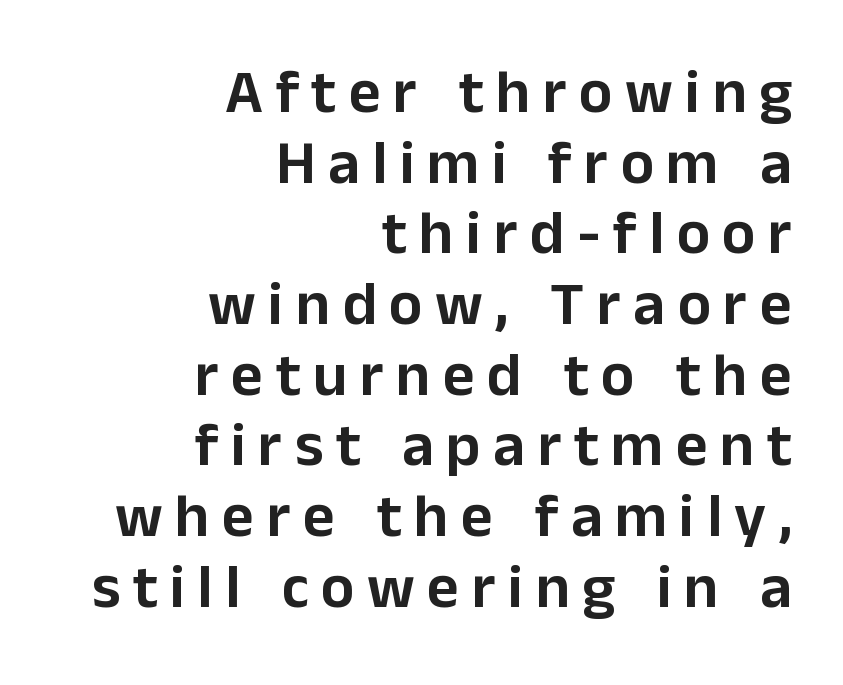
{"serif": "no", "italic": "no", "width": "normal", "stroke_contrast": "low", "x_height": "medium", "monospaced": "no", "underline": "no", "align": "right", "line_spacing": "tight", "line_spacing_ratio": 1.14, "letter_spacing": "wide", "letter_spacing_em": 0.2, "glyph_px": 62}
